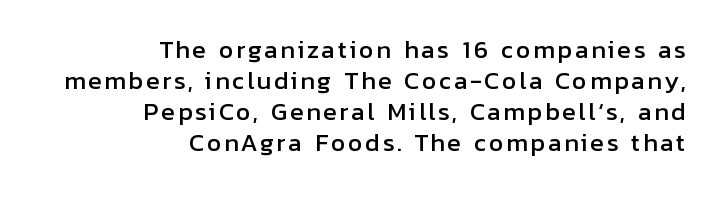
Q: Is the text italic (slanted)? A: No, it is upright.
Q: Is the text underlined? A: No.
Q: How is the paragraph aligned? A: Right-aligned.
Q: Is the spacing between lines tight, normal or loose? A: Normal.
